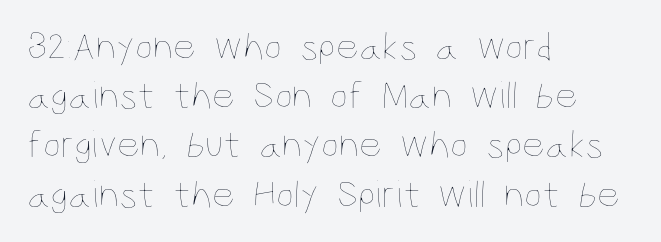
Q: Is the text bold? A: No.
Q: Is the text italic (slanted)? A: No, it is upright.
Q: Is the text underlined? A: No.
Q: How is the paragraph aligned? A: Left-aligned.
Q: Is the spacing between letters normal or unusually wide? A: Normal.
Q: Width (condensed, normal, or wide)? A: Condensed.
Q: Stroke contrast? A: Low.
Q: x-height? A: Large.
Q: Monospaced? A: No.
